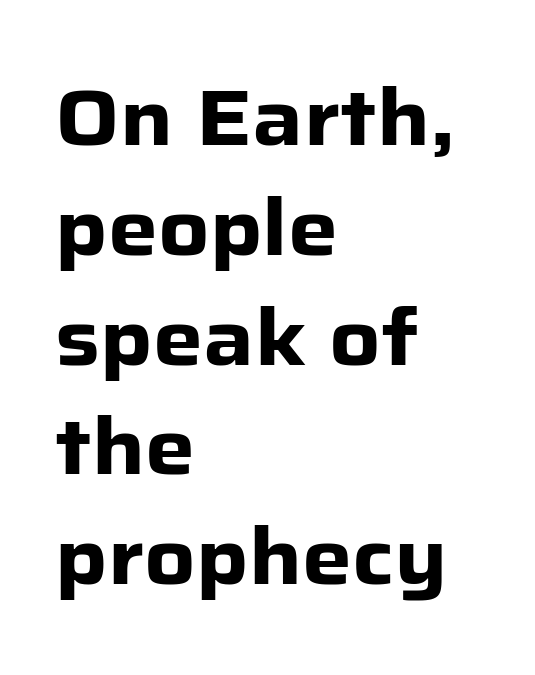
Q: Is the text bold? A: Yes.
Q: Is the text italic (slanted)? A: No, it is upright.
Q: Is the typeface a serif or a sans-serif typeface? A: Sans-serif.
Q: Is the text underlined? A: No.
Q: How is the paragraph aligned? A: Left-aligned.
Q: Is the spacing between letters normal or unusually wide? A: Normal.
Q: Is the spacing between lines tight, normal or loose? A: Normal.
Q: Width (condensed, normal, or wide)? A: Normal.
Q: Stroke contrast? A: Low.
Q: x-height? A: Medium.
Q: Monospaced? A: No.
